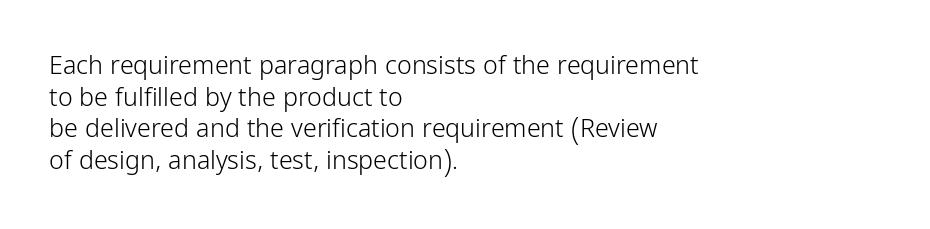
Q: Is the text bold? A: No.
Q: Is the text italic (slanted)? A: No, it is upright.
Q: Is the text underlined? A: No.
Q: How is the paragraph aligned? A: Left-aligned.
Q: Is the spacing between letters normal or unusually wide? A: Normal.
Q: Is the spacing between lines tight, normal or loose? A: Normal.
